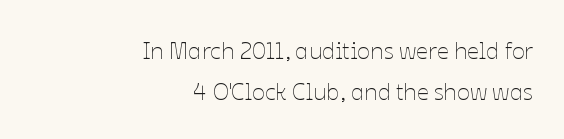
The image shows 24 px text type, upright; set right-aligned, line spacing 1.72x, normal letter spacing, not underlined.
